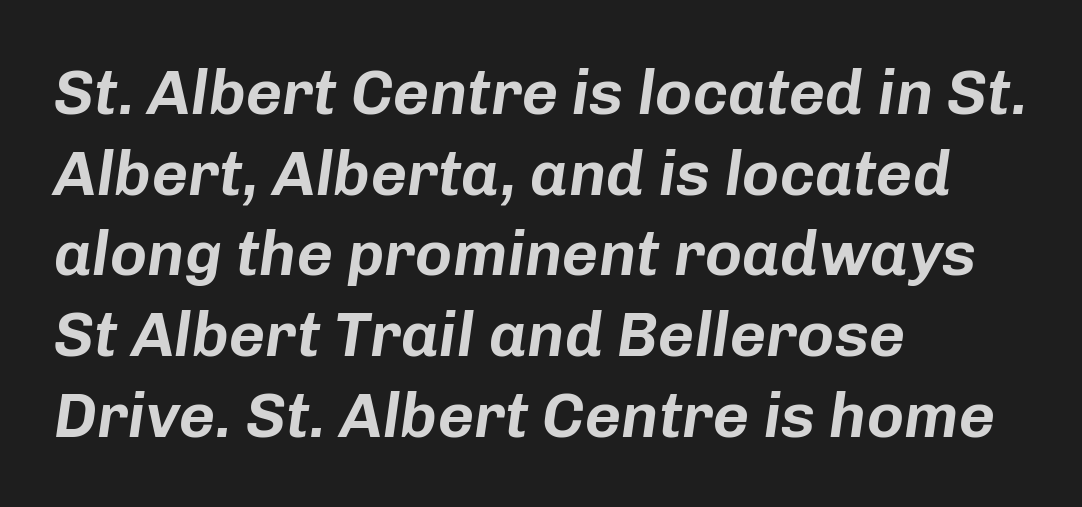
Q: Is the text italic (slanted)? A: Yes, it leans right by about 8 degrees.
Q: Is the text underlined? A: No.
Q: How is the paragraph aligned? A: Left-aligned.
Q: Is the spacing between letters normal or unusually wide? A: Normal.
Q: Is the spacing between lines tight, normal or loose? A: Normal.
Q: Width (condensed, normal, or wide)? A: Normal.
Q: Stroke contrast? A: Low.
Q: x-height? A: Medium.
Q: Monospaced? A: No.
